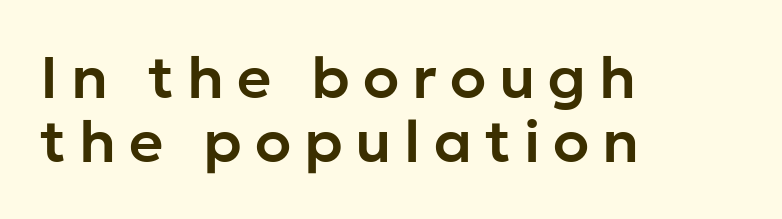
Serif or sans? Sans — the stroke terminals are bare. The typography opts for an upright posture over an oblique one. What stands out about the letter spacing? Its width — letters are far apart. What's the leading like? Squeezed, with rows nearly overlapping. This sample has the flowing, uneven cadence of proportional lettering. The string is rendered with underlining switched off.
